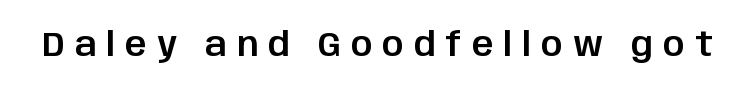
Q: Is the text italic (slanted)? A: No, it is upright.
Q: Is the typeface a serif or a sans-serif typeface? A: Sans-serif.
Q: Is the text underlined? A: No.
Q: Is the spacing between letters normal or unusually wide? A: Unusually wide.
Q: Width (condensed, normal, or wide)? A: Normal.
Q: Stroke contrast? A: Low.
Q: x-height? A: Large.
Q: Monospaced? A: No.
